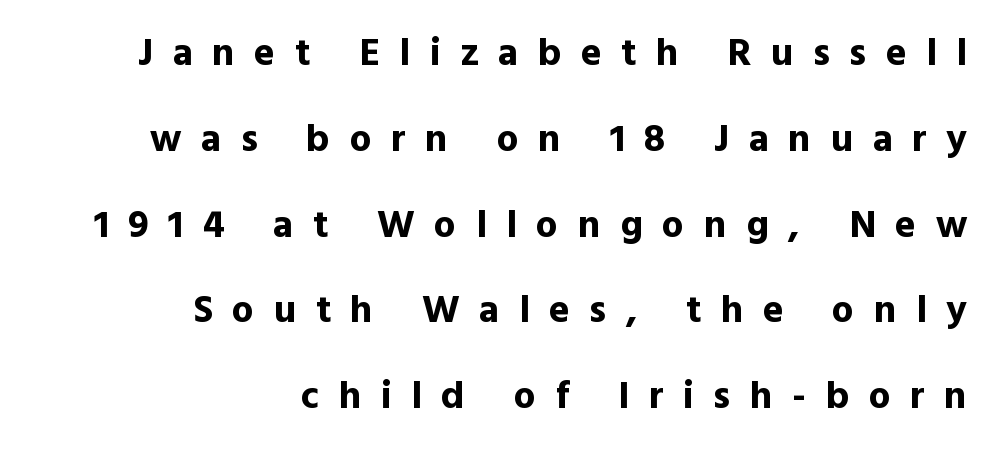
{"serif": "no", "italic": "no", "bold": "yes", "weight": "bold", "width": "normal", "x_height": "medium", "monospaced": "no", "underline": "no", "align": "right", "line_spacing": "loose", "line_spacing_ratio": 2.2, "letter_spacing": "wide", "letter_spacing_em": 0.5, "glyph_px": 39}
